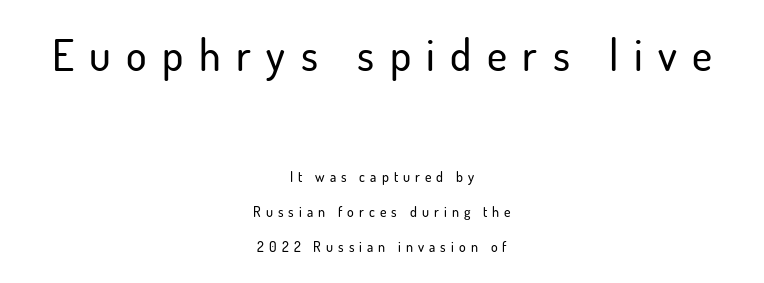
The image shows 43 px sans-serif type, upright; set centered, loose line spacing (2.49x), unusually wide letter spacing (+0.36 em), not underlined; the first (top) block is 3.07x larger; low stroke contrast and a small x-height.
